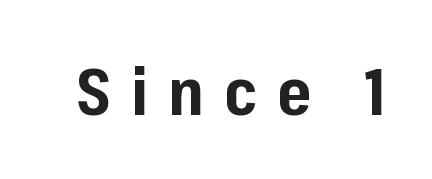
{"serif": "no", "italic": "no", "bold": "yes", "weight": "bold", "width": "normal", "stroke_contrast": "low", "x_height": "medium", "monospaced": "no", "underline": "no", "letter_spacing": "wide", "letter_spacing_em": 0.31, "glyph_px": 65}
